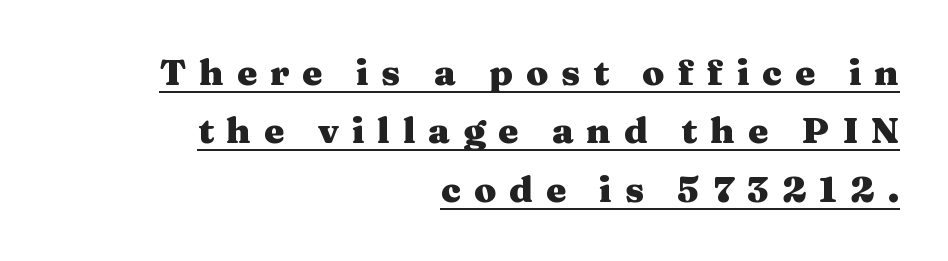
The image shows 36 px heavy, wide serif type, upright; set right-aligned, normal line spacing (1.62x), unusually wide letter spacing (+0.36 em), underlined; medium stroke contrast and a medium x-height.
